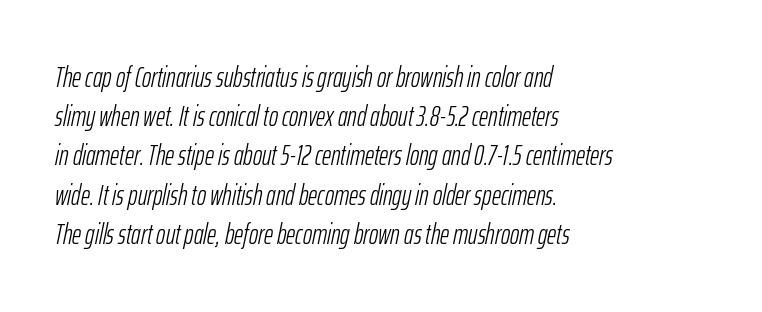
{"italic": "yes", "lean": "right", "slant_degrees": 12, "bold": "no", "weight": "light", "width": "condensed", "stroke_contrast": "low", "x_height": "medium", "monospaced": "no", "underline": "no", "align": "left", "line_spacing": "normal", "line_spacing_ratio": 1.4, "letter_spacing": "normal", "letter_spacing_em": 0.0, "glyph_px": 28}
